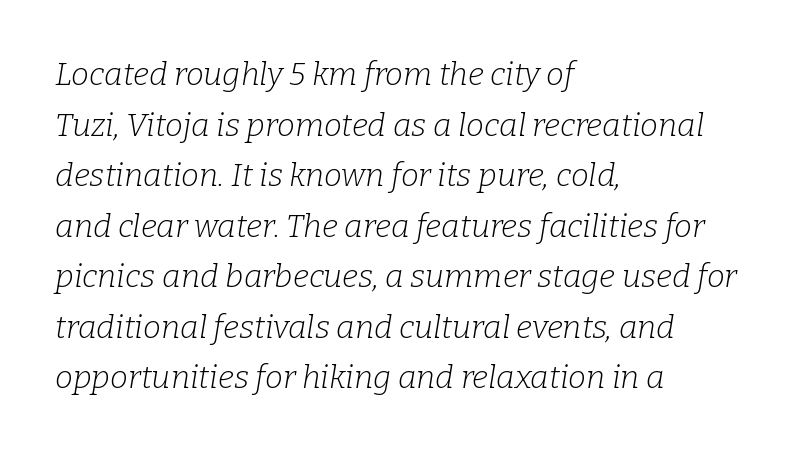
The image shows 32 px light serif type, italic (leaning right); set left-aligned, normal line spacing (1.58x), normal letter spacing, not underlined; low stroke contrast and a medium x-height.
